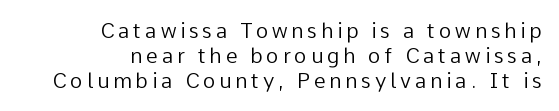
Italic? Not at all — the glyphs are vertical. The lines are quadded right. The string is rendered with underlining switched off. Think standard paragraph weight, or any step lighter than that.
